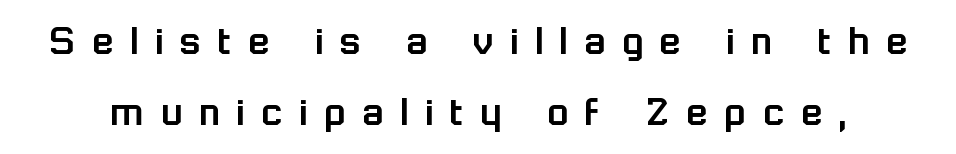
The image shows 44 px sans-serif type, upright; set normal line spacing (1.61x), unusually wide letter spacing (+0.38 em), not underlined; low stroke contrast and a medium x-height.
